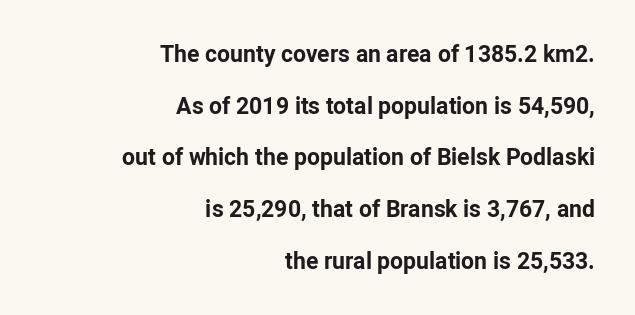
Q: Is the text bold? A: Yes.
Q: Is the text italic (slanted)? A: No, it is upright.
Q: Is the text underlined? A: No.
Q: How is the paragraph aligned? A: Right-aligned.
Q: Is the spacing between letters normal or unusually wide? A: Normal.
Q: Is the spacing between lines tight, normal or loose? A: Loose.
